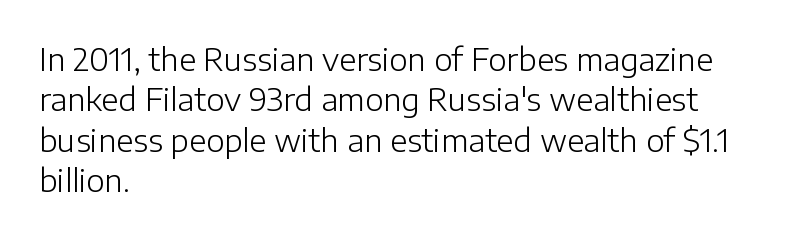
Here the designer chose a conventional face with non-uniform glyph widths. Notice how the stems are strictly vertical — no italics here. Heaviness? Minimal to ordinary, like unemphasized prose. Typeset ragged right — the left edge is the straight one. Note: no serifs on the glyphs.
